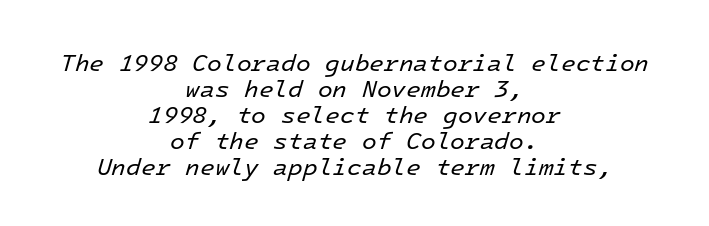
{"italic": "yes", "lean": "right", "slant_degrees": 16, "bold": "no", "underline": "no", "align": "center", "line_spacing": "tight", "line_spacing_ratio": 1.08, "letter_spacing": "normal", "letter_spacing_em": 0.0, "glyph_px": 24}
